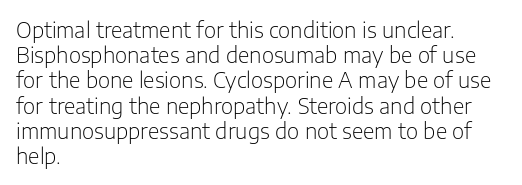
The image shows 21 px text type, upright; set left-aligned, line spacing 1.2x, normal letter spacing, not underlined.
